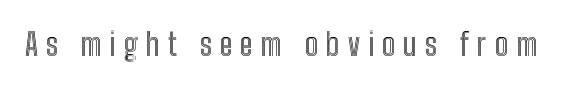
Q: Is the text italic (slanted)? A: No, it is upright.
Q: Is the text underlined? A: No.
Q: Is the spacing between letters normal or unusually wide? A: Unusually wide.
Q: Width (condensed, normal, or wide)? A: Condensed.
Q: x-height? A: Medium.
Q: Monospaced? A: No.
